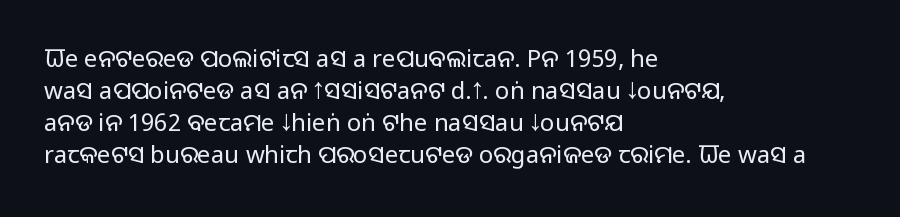
The image shows 24 px text type, upright; set left-aligned, normal line spacing (1.33x), normal letter spacing, not underlined.
